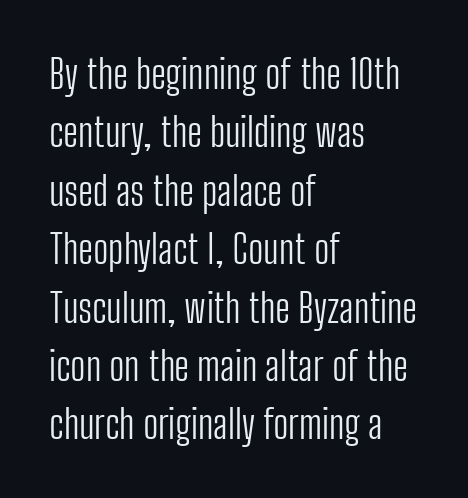
Q: Is the text bold? A: No.
Q: Is the text italic (slanted)? A: No, it is upright.
Q: Is the typeface a serif or a sans-serif typeface? A: Sans-serif.
Q: Is the text underlined? A: No.
Q: How is the paragraph aligned? A: Left-aligned.
Q: Is the spacing between letters normal or unusually wide? A: Normal.
Q: Is the spacing between lines tight, normal or loose? A: Normal.
Q: Width (condensed, normal, or wide)? A: Condensed.
Q: Stroke contrast? A: Low.
Q: x-height? A: Medium.
Q: Monospaced? A: No.
